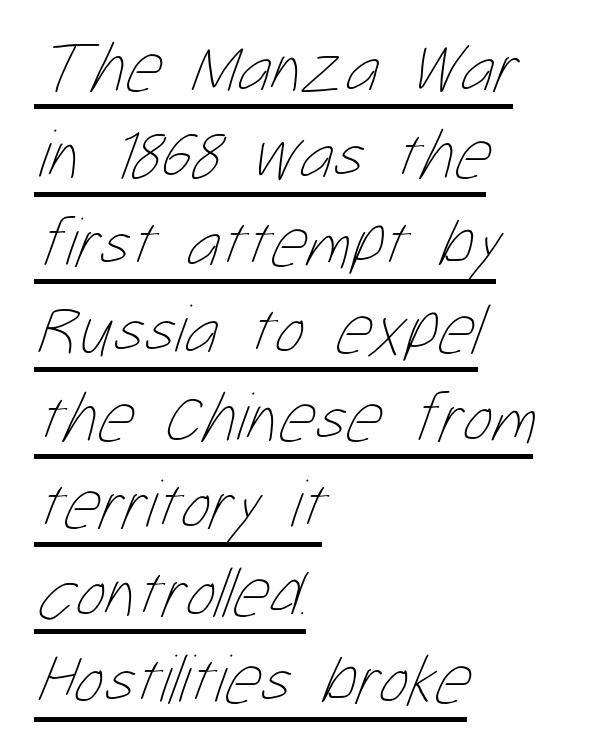
This sample keeps an unexceptional amount of space between lines. The rendering anchors every line to the left-hand side. Tracking value appears to be zero — textbook default spacing. Character widths vary here, with narrow letters taking less room than wide ones. Stroke thickness stays within the range of a standard reading face or lighter. Every word sits above its own underline.
